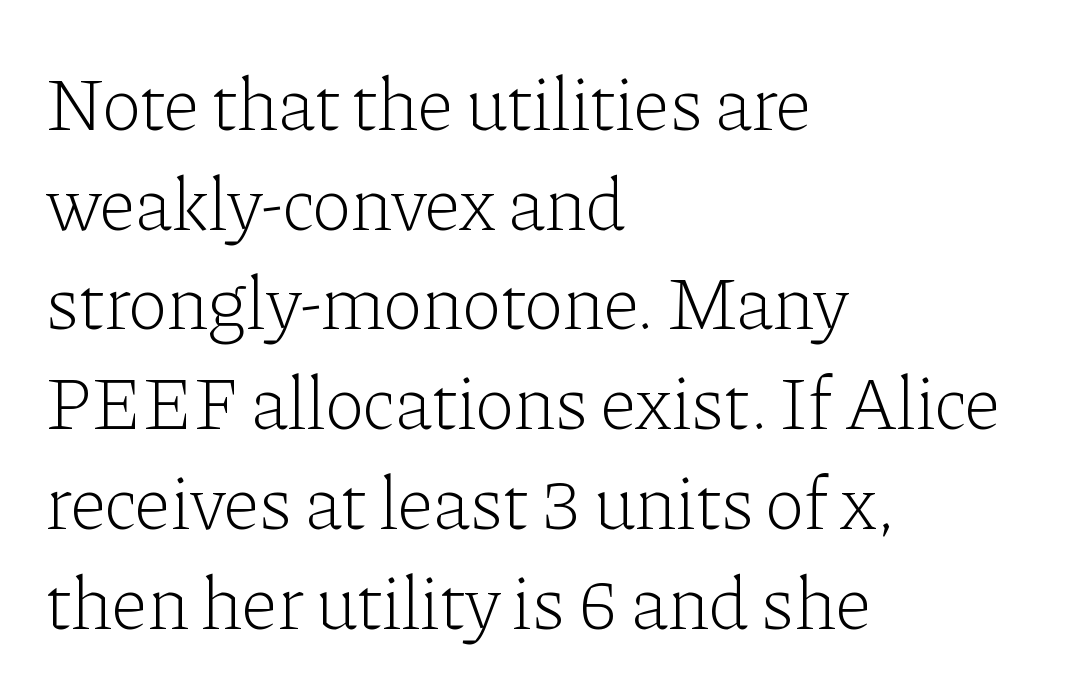
{"serif": "yes", "italic": "no", "bold": "no", "weight": "light", "width": "normal", "stroke_contrast": "low", "x_height": "medium", "monospaced": "no", "underline": "no", "align": "left", "line_spacing": "normal", "line_spacing_ratio": 1.33, "letter_spacing": "normal", "letter_spacing_em": 0.0, "glyph_px": 75}
